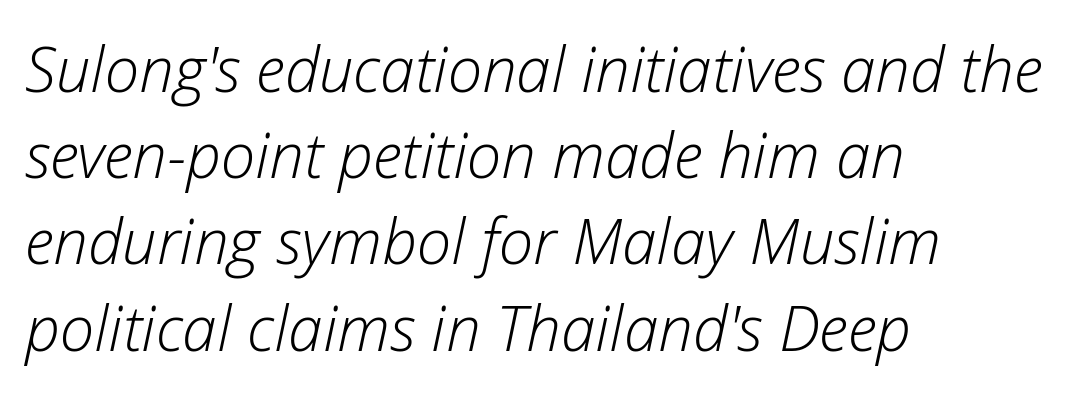
Q: Is the text bold? A: No.
Q: Is the text italic (slanted)? A: Yes, it leans right by about 12 degrees.
Q: Is the text underlined? A: No.
Q: How is the paragraph aligned? A: Left-aligned.
Q: Is the spacing between letters normal or unusually wide? A: Normal.
Q: Is the spacing between lines tight, normal or loose? A: Normal.
Q: Width (condensed, normal, or wide)? A: Normal.
Q: Stroke contrast? A: Low.
Q: x-height? A: Medium.
Q: Monospaced? A: No.
